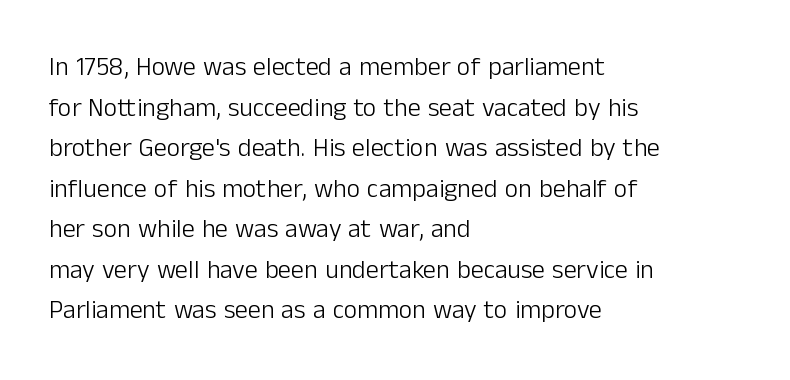
Q: Is the text bold? A: No.
Q: Is the text italic (slanted)? A: No, it is upright.
Q: Is the text underlined? A: No.
Q: How is the paragraph aligned? A: Left-aligned.
Q: Is the spacing between letters normal or unusually wide? A: Normal.
Q: Is the spacing between lines tight, normal or loose? A: Normal.
